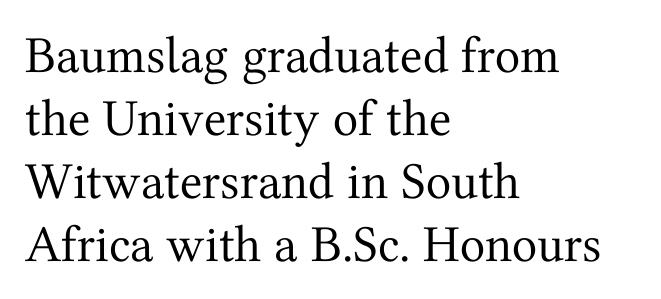
{"serif": "yes", "italic": "no", "bold": "no", "weight": "regular", "width": "normal", "stroke_contrast": "medium", "x_height": "medium", "monospaced": "no", "underline": "no", "align": "left", "line_spacing_ratio": 1.21, "letter_spacing": "normal", "letter_spacing_em": 0.0, "glyph_px": 52}
